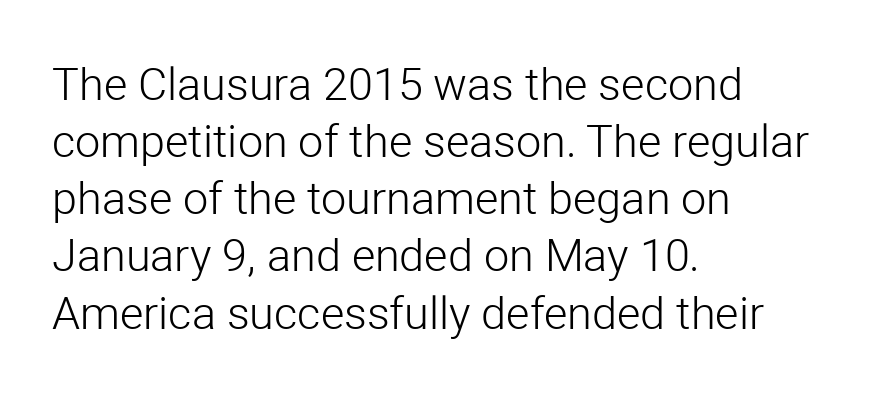
Q: Is the text bold? A: No.
Q: Is the text italic (slanted)? A: No, it is upright.
Q: Is the typeface a serif or a sans-serif typeface? A: Sans-serif.
Q: Is the text underlined? A: No.
Q: How is the paragraph aligned? A: Left-aligned.
Q: Is the spacing between letters normal or unusually wide? A: Normal.
Q: Is the spacing between lines tight, normal or loose? A: Normal.
Q: Width (condensed, normal, or wide)? A: Normal.
Q: Stroke contrast? A: Low.
Q: x-height? A: Medium.
Q: Monospaced? A: No.
